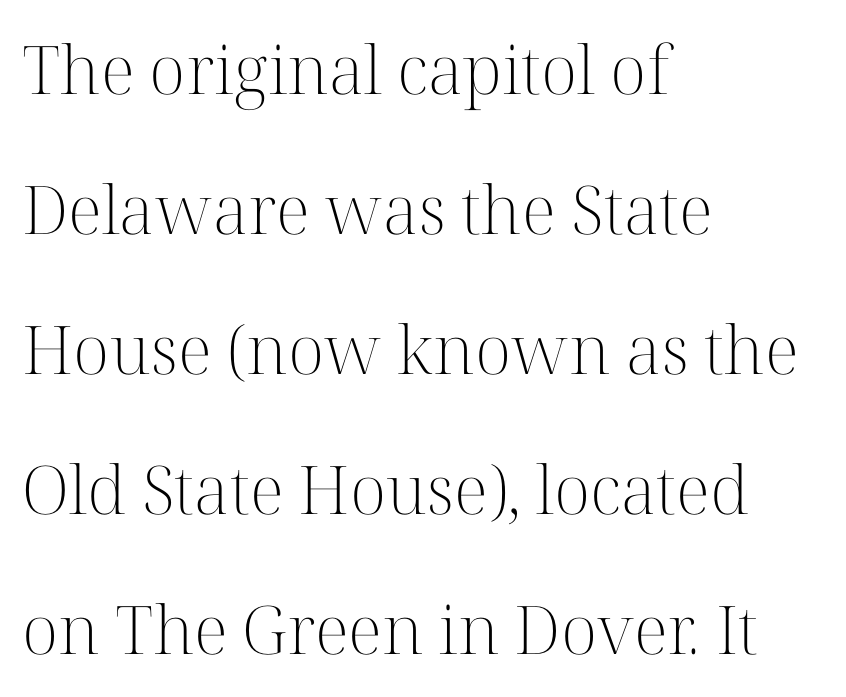
The image shows 67 px light serif type, upright; set left-aligned, loose line spacing (2.09x), normal letter spacing, not underlined; high stroke contrast and a medium x-height.
